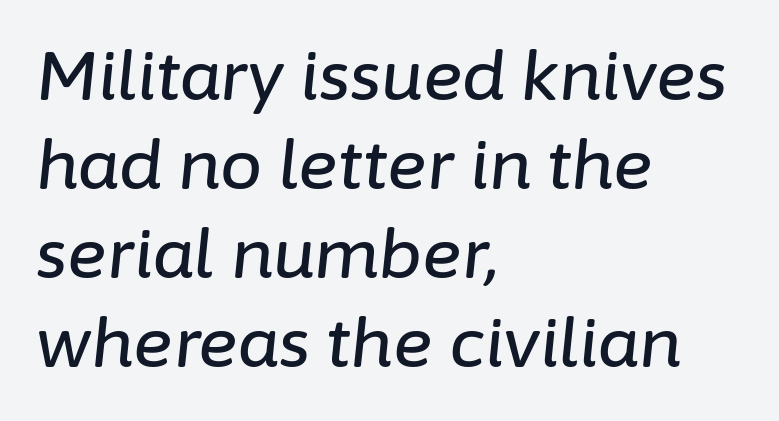
The image shows 67 px text type, italic (leaning right); set left-aligned, normal line spacing (1.33x), normal letter spacing, not underlined; low stroke contrast and a medium x-height.
